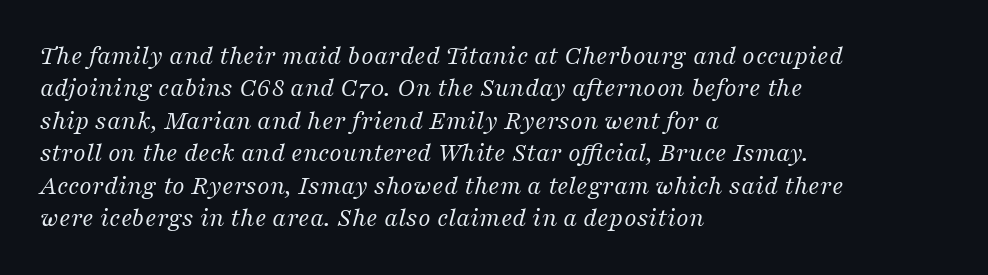
Q: Is the text bold? A: No.
Q: Is the text italic (slanted)? A: Yes, it leans right by about 16 degrees.
Q: Is the text underlined? A: No.
Q: How is the paragraph aligned? A: Left-aligned.
Q: Is the spacing between letters normal or unusually wide? A: Normal.
